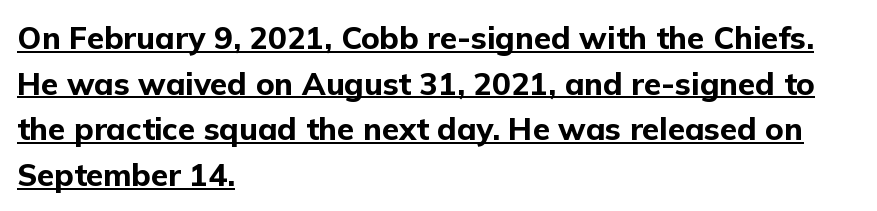
The rendering uses natural spacing where letterforms have individual widths. These lines carry a lot of weight — the face is fully bold. Visually the block forms a straight wall on the left and a jagged coastline on the right. Ordinary non-slanted type is in use.
